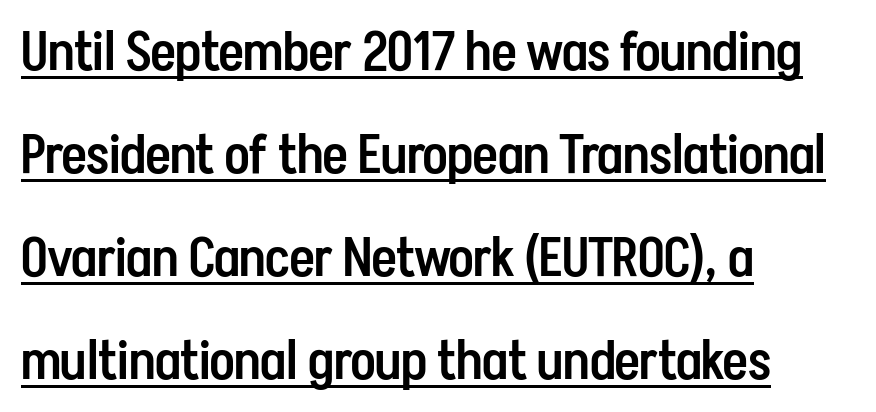
The image shows 54 px semibold, condensed sans-serif type, upright; set left-aligned, loose line spacing (1.91x), normal letter spacing, underlined; low stroke contrast and a medium x-height.
